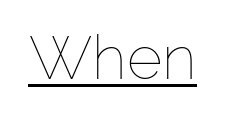
{"italic": "no", "bold": "no", "weight": "thin", "width": "normal", "stroke_contrast": "low", "x_height": "medium", "monospaced": "no", "underline": "yes", "letter_spacing": "normal", "letter_spacing_em": 0.0, "glyph_px": 61}
